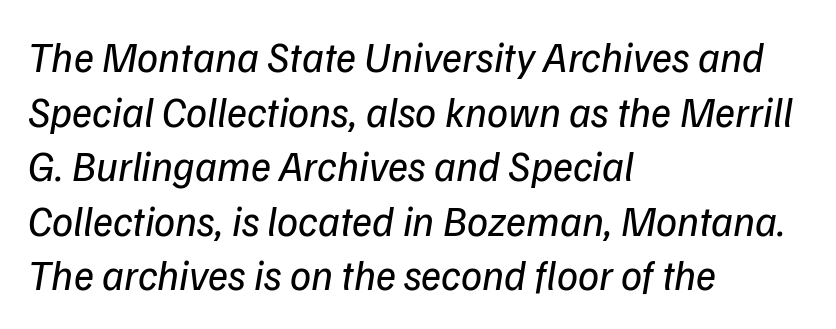
Note the varied advance widths — an 'i' is clearly narrower than an 'm'. Nope, no serifs anywhere on these letters. The letterforms sit shoulder to shoulder at normal distance. Baseline-to-baseline distance is the conventional proportion of letter height.
